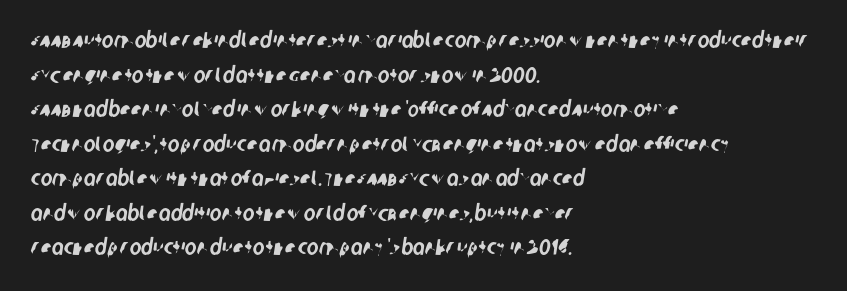
The space between consecutive lines is moderate. The type is set solid horizontally, with unmodified tracking. The passage is arranged the way most books set body copy — flush left. A bare baseline throughout the passage.
